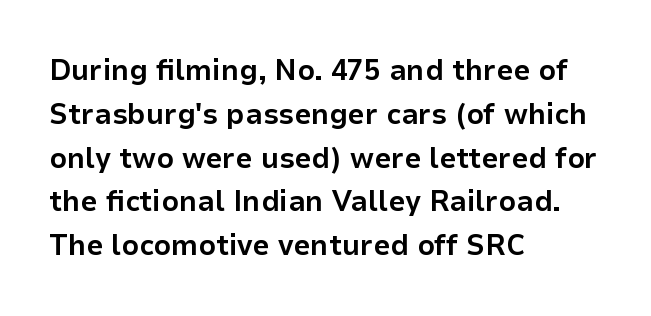
{"serif": "no", "italic": "no", "bold": "yes", "weight": "bold", "width": "normal", "stroke_contrast": "low", "x_height": "medium", "monospaced": "no", "underline": "no", "align": "left", "line_spacing": "normal", "line_spacing_ratio": 1.46, "letter_spacing": "normal", "letter_spacing_em": 0.0, "glyph_px": 30}
